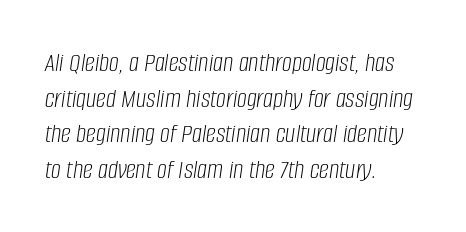
Q: Is the text bold? A: No.
Q: Is the text italic (slanted)? A: Yes, it leans right by about 8 degrees.
Q: Is the text underlined? A: No.
Q: How is the paragraph aligned? A: Left-aligned.
Q: Is the spacing between letters normal or unusually wide? A: Normal.
Q: Is the spacing between lines tight, normal or loose? A: Normal.
Q: Width (condensed, normal, or wide)? A: Condensed.
Q: Stroke contrast? A: Low.
Q: x-height? A: Large.
Q: Monospaced? A: No.
